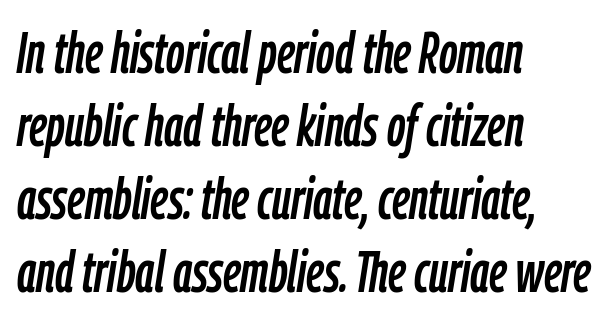
{"italic": "yes", "lean": "right", "slant_degrees": 9, "width": "condensed", "stroke_contrast": "low", "x_height": "medium", "monospaced": "no", "underline": "no", "align": "left", "line_spacing": "normal", "line_spacing_ratio": 1.28, "letter_spacing": "normal", "letter_spacing_em": 0.0, "glyph_px": 57}
